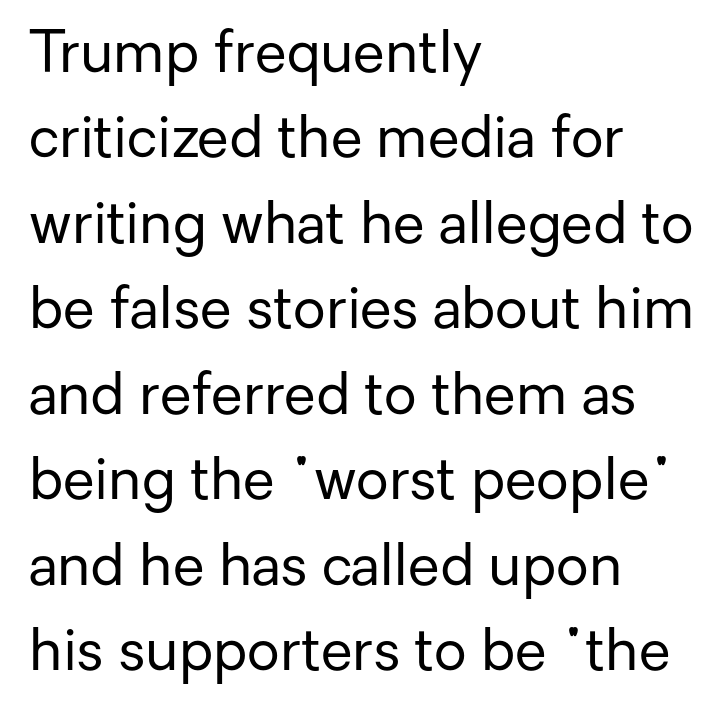
The block of text has a typical density, with ordinary space between rows. What stands out about the letter spacing? Nothing — it is the standard amount. To sum up the face: it is a sans, with no serifs. The paragraph shown leans on its left margin. Honestly, there is no underline to notice here at all. A typesetter would mark this as roman, not italic.
